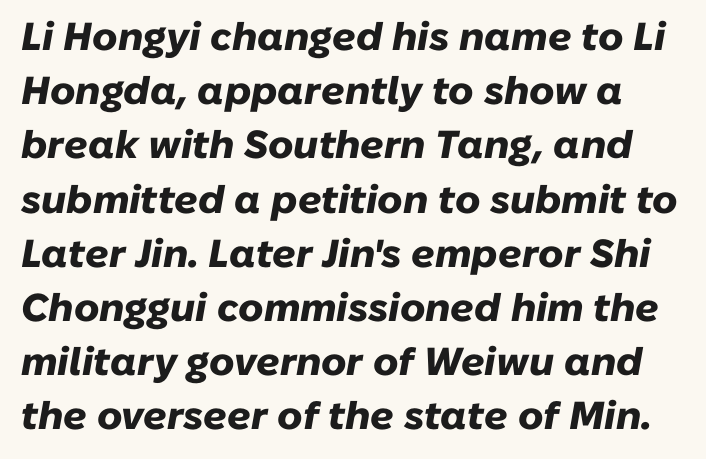
Q: Is the text bold? A: Yes.
Q: Is the text italic (slanted)? A: Yes, it leans right by about 10 degrees.
Q: Is the text underlined? A: No.
Q: Is the spacing between letters normal or unusually wide? A: Normal.
Q: Is the spacing between lines tight, normal or loose? A: Normal.
Q: Width (condensed, normal, or wide)? A: Normal.
Q: Stroke contrast? A: Low.
Q: x-height? A: Medium.
Q: Monospaced? A: No.
